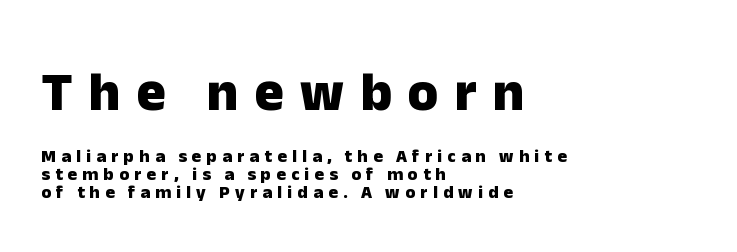
The image shows 55 px heavy sans-serif type, upright; set left-aligned, tight line spacing (0.99x), unusually wide letter spacing (+0.29 em), not underlined; the first (top) block is 3.06x larger; low stroke contrast and a medium x-height.
